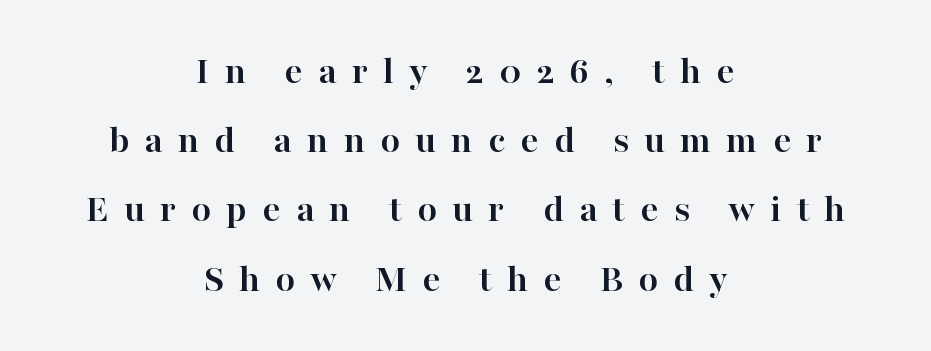
The image shows 40 px semibold serif type, upright; set centered, line spacing 1.73x, unusually wide letter spacing (+0.38 em), not underlined; high stroke contrast and a medium x-height.
